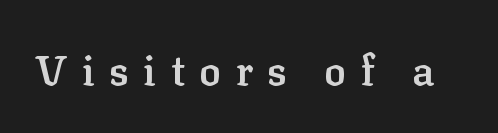
The image shows 41 px semibold serif type, upright; set unusually wide letter spacing (+0.35 em), not underlined; low stroke contrast and a medium x-height.
